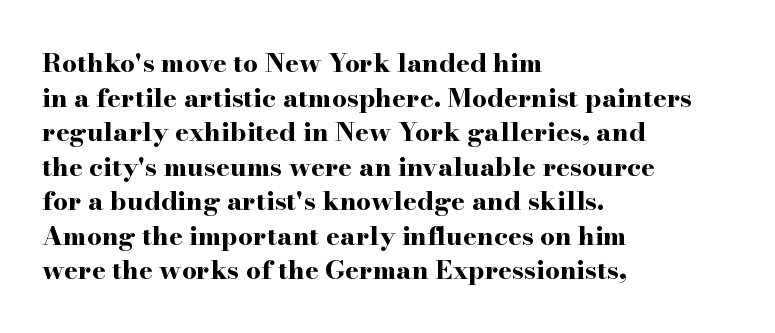
Q: Is the text bold? A: Yes.
Q: Is the text italic (slanted)? A: No, it is upright.
Q: Is the text underlined? A: No.
Q: How is the paragraph aligned? A: Left-aligned.
Q: Is the spacing between letters normal or unusually wide? A: Normal.
Q: Is the spacing between lines tight, normal or loose? A: Normal.
